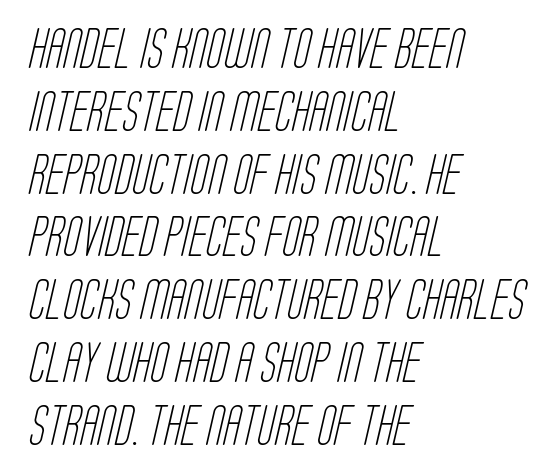
The image shows 40 px light, condensed sans-serif type; set left-aligned, normal line spacing (1.57x), normal letter spacing, not underlined; low stroke contrast and a large x-height.
